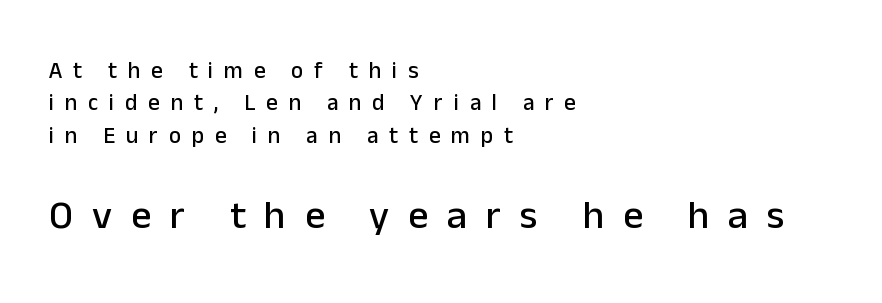
{"serif": "no", "italic": "no", "width": "normal", "stroke_contrast": "low", "x_height": "medium", "monospaced": "no", "underline": "no", "align": "left", "line_spacing": "normal", "line_spacing_ratio": 1.41, "letter_spacing": "wide", "letter_spacing_em": 0.47, "larger_block": "second", "size_ratio": 1.74, "glyph_px": 40}
